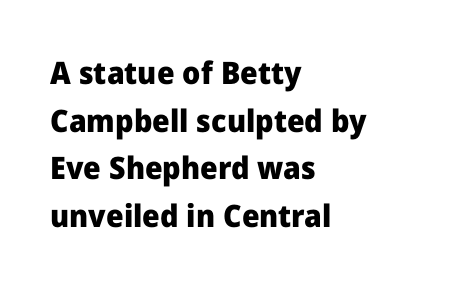
The image shows 31 px heavy sans-serif type, upright; set left-aligned, normal line spacing (1.54x), normal letter spacing, not underlined; low stroke contrast and a medium x-height.
